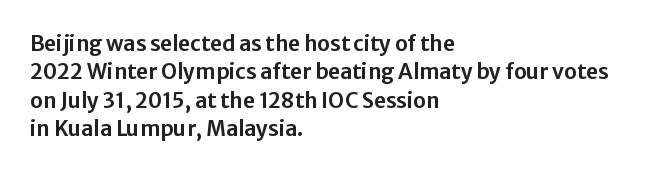
The image shows 21 px text type, upright; set left-aligned, normal line spacing (1.35x), normal letter spacing, not underlined.
